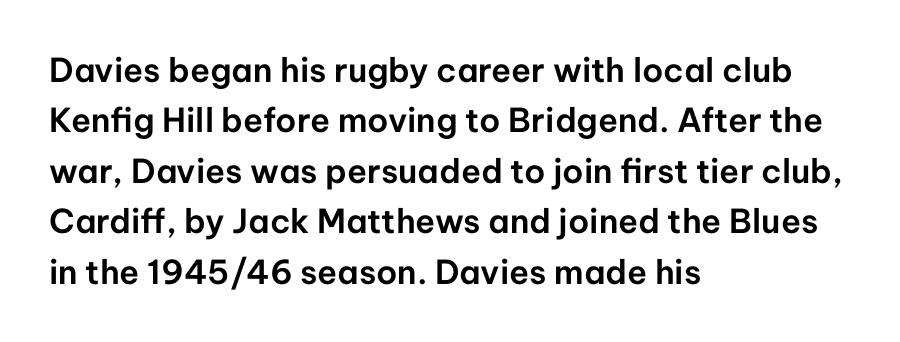
The rendering uses natural spacing where letterforms have individual widths. Honestly, there is no underline to notice here at all. Tracking here is standard; glyphs follow each other at the usual distance. The lettering stays uniformly vertical, giving the passage a roman look. Is there much room between lines? A standard amount, neither cramped nor airy. The lines in this sample share a left origin and differ only in where they stop.
